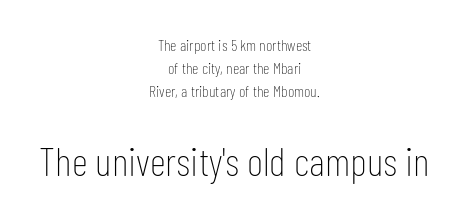
Q: Is the text bold? A: No.
Q: Is the text italic (slanted)? A: No, it is upright.
Q: Is the typeface a serif or a sans-serif typeface? A: Sans-serif.
Q: Is the text underlined? A: No.
Q: How is the paragraph aligned? A: Centered.
Q: Is the spacing between letters normal or unusually wide? A: Normal.
Q: Is the spacing between lines tight, normal or loose? A: Normal.
Q: Which block of text is set in a larger size, the first (top) or the second (bottom)? A: The second (bottom) one.
Q: Width (condensed, normal, or wide)? A: Condensed.
Q: Stroke contrast? A: Low.
Q: x-height? A: Medium.
Q: Monospaced? A: No.
